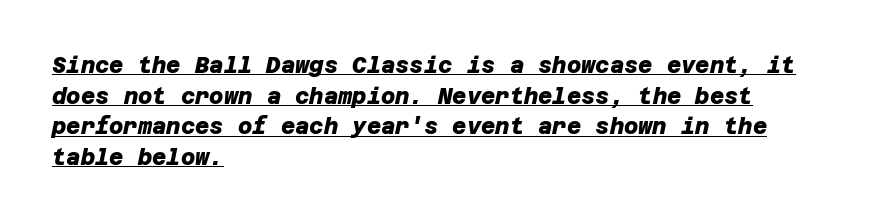
On the weight axis this lands at bold, roughly 700. All the whitespace from short lines collects on the right. Each word holds together tightly as a unit, with standard inter-letter gaps. Compared with typical paragraphs, the rows here are spaced about the same. A baseline rule has been typeset under these characters.
